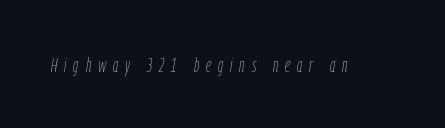
The image shows 21 px text type, italic (leaning right); set unusually wide letter spacing (+0.33 em), not underlined.
